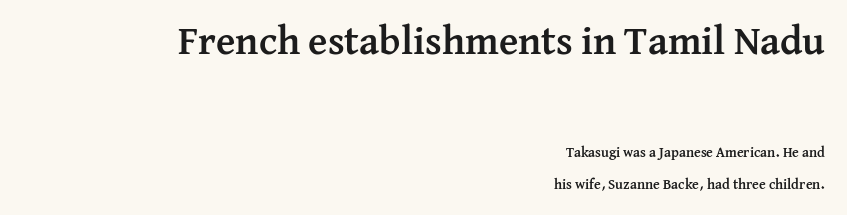
The letters carry serifs — small finishing strokes at the ends of their stems. Honestly, the letter spacing is just normal — you wouldn't notice it. The sample has been set heavy, in full bold. The rendering uses natural spacing where letterforms have individual widths.
